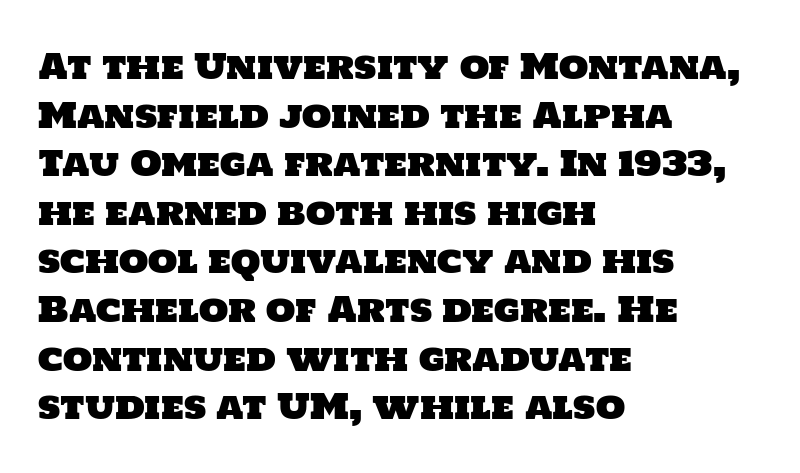
Q: Is the typeface a serif or a sans-serif typeface? A: Sans-serif.
Q: Is the text underlined? A: No.
Q: How is the paragraph aligned? A: Left-aligned.
Q: Is the spacing between letters normal or unusually wide? A: Normal.
Q: Is the spacing between lines tight, normal or loose? A: Normal.
Q: Width (condensed, normal, or wide)? A: Normal.
Q: Stroke contrast? A: Low.
Q: x-height? A: Large.
Q: Monospaced? A: No.
